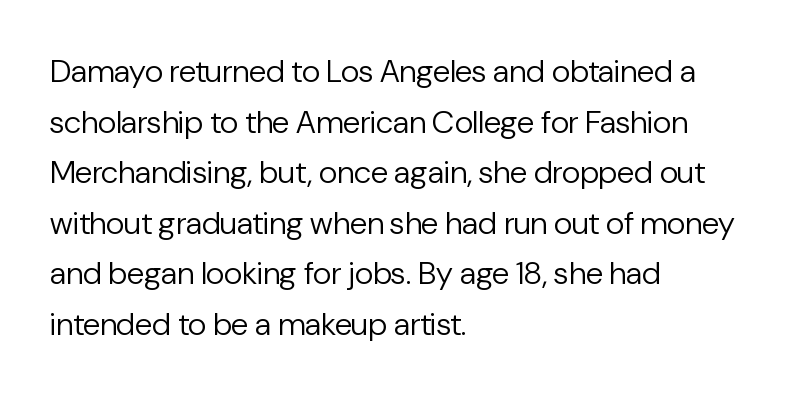
{"serif": "no", "italic": "no", "bold": "no", "weight": "regular", "width": "normal", "stroke_contrast": "low", "x_height": "medium", "monospaced": "no", "underline": "no", "align": "left", "line_spacing": "normal", "line_spacing_ratio": 1.58, "letter_spacing": "normal", "letter_spacing_em": 0.0, "glyph_px": 32}
